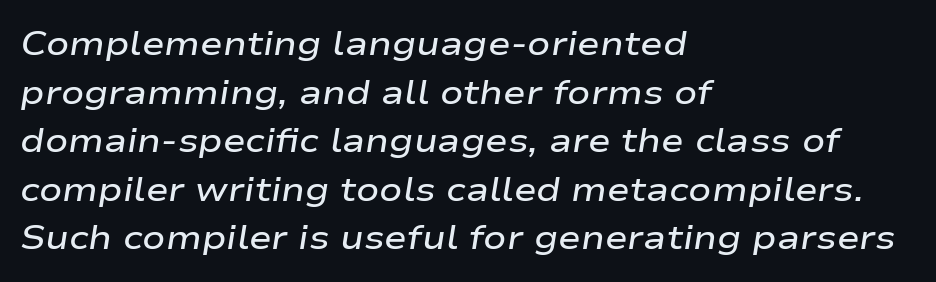
The image shows 34 px semibold, wide type, italic (leaning right); set left-aligned, normal line spacing (1.43x), normal letter spacing, not underlined; low stroke contrast and a medium x-height.
